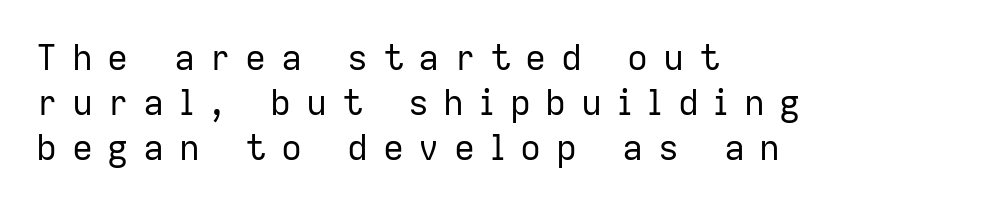
Q: Is the text bold? A: No.
Q: Is the text italic (slanted)? A: No, it is upright.
Q: Is the typeface a serif or a sans-serif typeface? A: Sans-serif.
Q: Is the text underlined? A: No.
Q: How is the paragraph aligned? A: Left-aligned.
Q: Is the spacing between letters normal or unusually wide? A: Unusually wide.
Q: Is the spacing between lines tight, normal or loose? A: Normal.
Q: Width (condensed, normal, or wide)? A: Normal.
Q: Stroke contrast? A: Low.
Q: x-height? A: Medium.
Q: Monospaced? A: No.
